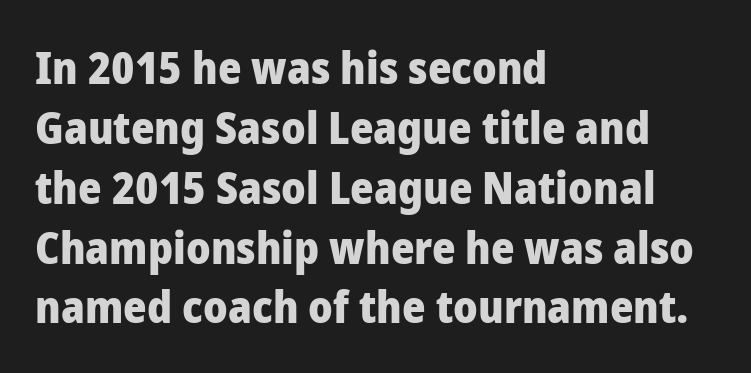
Q: Is the text bold? A: Yes.
Q: Is the text italic (slanted)? A: No, it is upright.
Q: Is the typeface a serif or a sans-serif typeface? A: Sans-serif.
Q: Is the text underlined? A: No.
Q: How is the paragraph aligned? A: Left-aligned.
Q: Is the spacing between letters normal or unusually wide? A: Normal.
Q: Is the spacing between lines tight, normal or loose? A: Normal.
Q: Width (condensed, normal, or wide)? A: Normal.
Q: Stroke contrast? A: Low.
Q: x-height? A: Medium.
Q: Monospaced? A: No.
